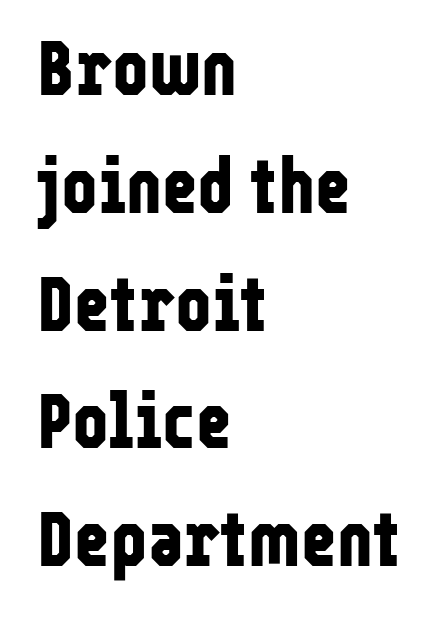
Q: Is the text bold? A: Yes.
Q: Is the text italic (slanted)? A: No, it is upright.
Q: Is the typeface a serif or a sans-serif typeface? A: Sans-serif.
Q: Is the text underlined? A: No.
Q: How is the paragraph aligned? A: Left-aligned.
Q: Is the spacing between letters normal or unusually wide? A: Normal.
Q: Is the spacing between lines tight, normal or loose? A: Normal.
Q: Width (condensed, normal, or wide)? A: Condensed.
Q: Stroke contrast? A: Low.
Q: x-height? A: Medium.
Q: Monospaced? A: No.
